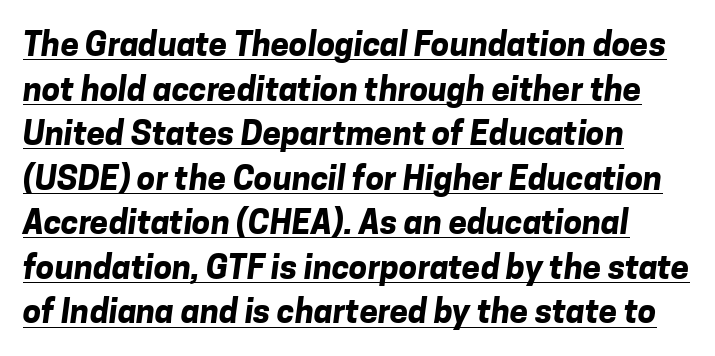
Think of a printed novel: that variable character pitch is what you see here. Letter spacing: default. Is there much room between lines? A standard amount, neither cramped nor airy. The sample's only ornament is a line tracing under the words. Horizontally, the lines are justified to the leading edge only.
